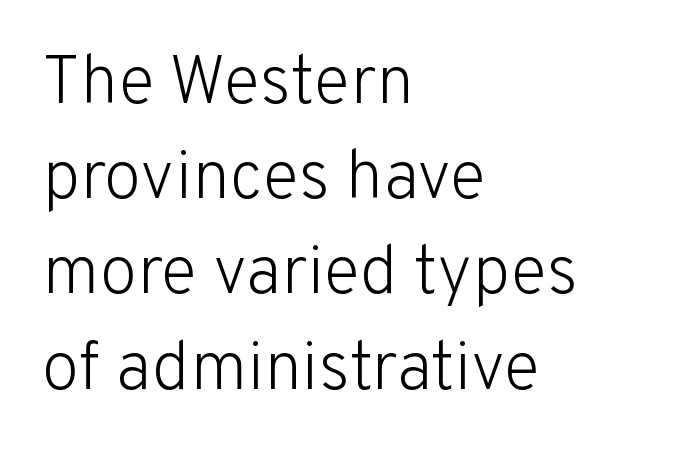
{"serif": "no", "italic": "no", "bold": "no", "weight": "light", "width": "normal", "stroke_contrast": "low", "x_height": "medium", "monospaced": "no", "underline": "no", "align": "left", "line_spacing": "normal", "line_spacing_ratio": 1.4, "letter_spacing": "normal", "letter_spacing_em": 0.0, "glyph_px": 68}
